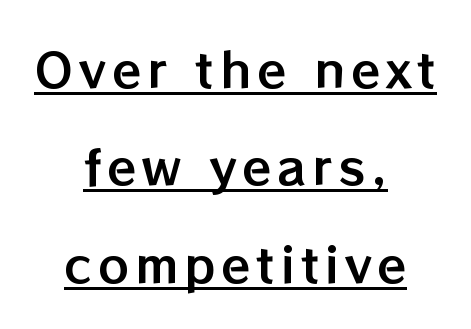
{"italic": "no", "width": "normal", "stroke_contrast": "low", "x_height": "medium", "monospaced": "no", "underline": "yes", "align": "center", "line_spacing": "loose", "line_spacing_ratio": 2.03, "glyph_px": 48}
